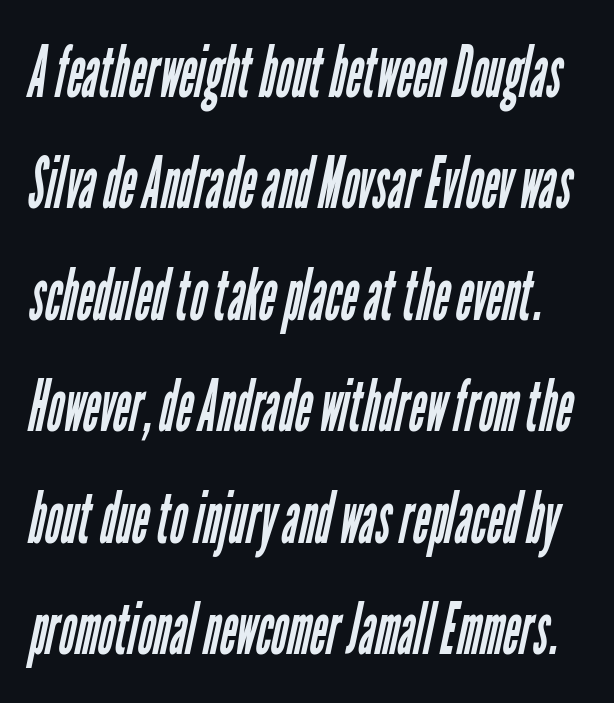
{"serif": "no", "bold": "no", "weight": "regular", "width": "condensed", "stroke_contrast": "low", "x_height": "medium", "monospaced": "no", "underline": "no", "line_spacing": "normal", "line_spacing_ratio": 1.57, "letter_spacing": "normal", "letter_spacing_em": 0.0, "glyph_px": 71}
